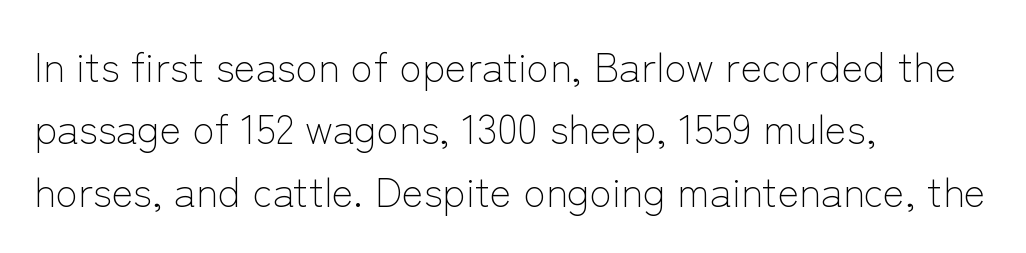
Q: Is the text bold? A: No.
Q: Is the text italic (slanted)? A: No, it is upright.
Q: Is the typeface a serif or a sans-serif typeface? A: Sans-serif.
Q: Is the text underlined? A: No.
Q: How is the paragraph aligned? A: Left-aligned.
Q: Is the spacing between letters normal or unusually wide? A: Normal.
Q: Is the spacing between lines tight, normal or loose? A: Normal.
Q: Width (condensed, normal, or wide)? A: Normal.
Q: Stroke contrast? A: Low.
Q: x-height? A: Medium.
Q: Monospaced? A: No.
